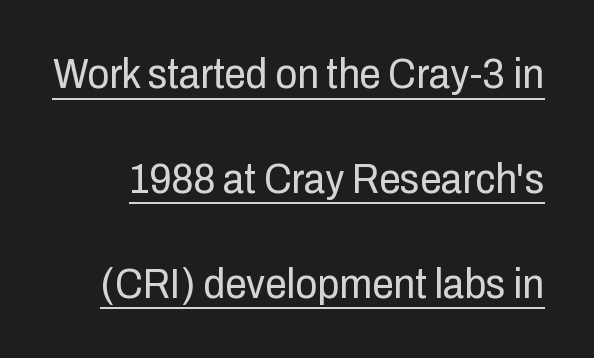
{"serif": "no", "italic": "no", "bold": "no", "weight": "regular", "width": "condensed", "stroke_contrast": "low", "x_height": "medium", "monospaced": "no", "underline": "yes", "line_spacing": "loose", "line_spacing_ratio": 2.44, "letter_spacing": "normal", "letter_spacing_em": 0.0, "glyph_px": 43}
